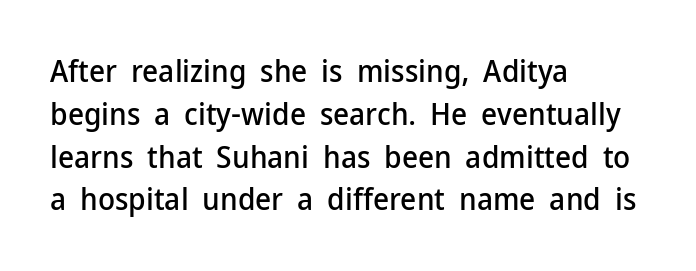
{"serif": "no", "italic": "no", "width": "normal", "stroke_contrast": "low", "x_height": "medium", "monospaced": "no", "underline": "no", "align": "left", "line_spacing": "normal", "line_spacing_ratio": 1.38, "letter_spacing": "normal", "letter_spacing_em": 0.0, "glyph_px": 31}
